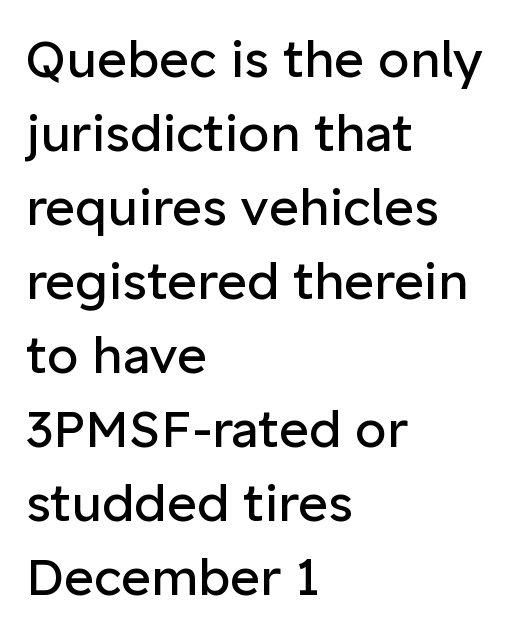
{"serif": "no", "italic": "no", "bold": "no", "weight": "regular", "width": "normal", "stroke_contrast": "low", "x_height": "medium", "monospaced": "no", "underline": "no", "align": "left", "line_spacing": "normal", "line_spacing_ratio": 1.45, "letter_spacing": "normal", "letter_spacing_em": 0.0, "glyph_px": 51}
